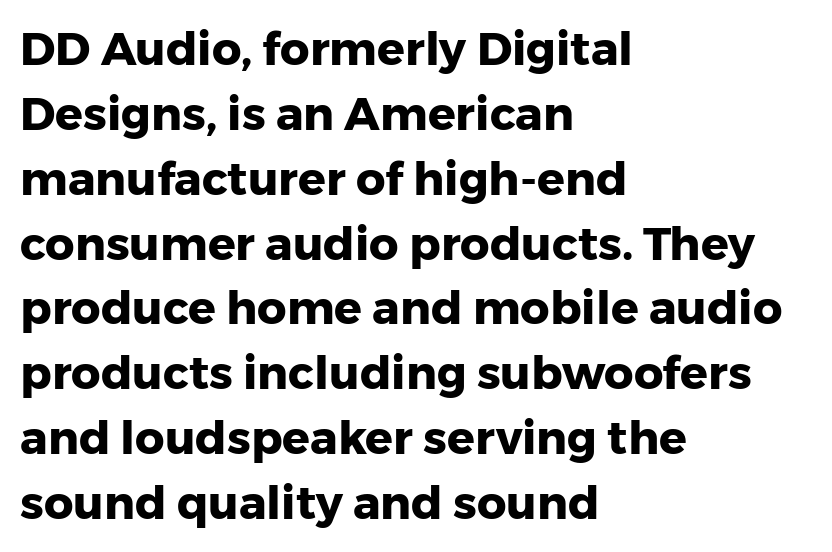
The image shows 46 px heavy sans-serif type, upright; set left-aligned, normal line spacing (1.41x), normal letter spacing, not underlined; low stroke contrast and a medium x-height.
